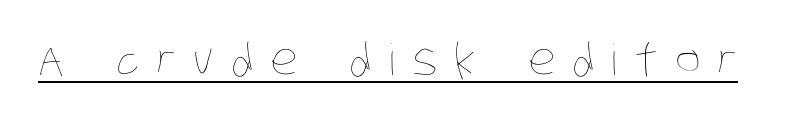
{"bold": "no", "weight": "thin", "width": "condensed", "stroke_contrast": "low", "x_height": "large", "monospaced": "no", "underline": "yes", "letter_spacing": "wide", "letter_spacing_em": 0.4, "glyph_px": 43}
